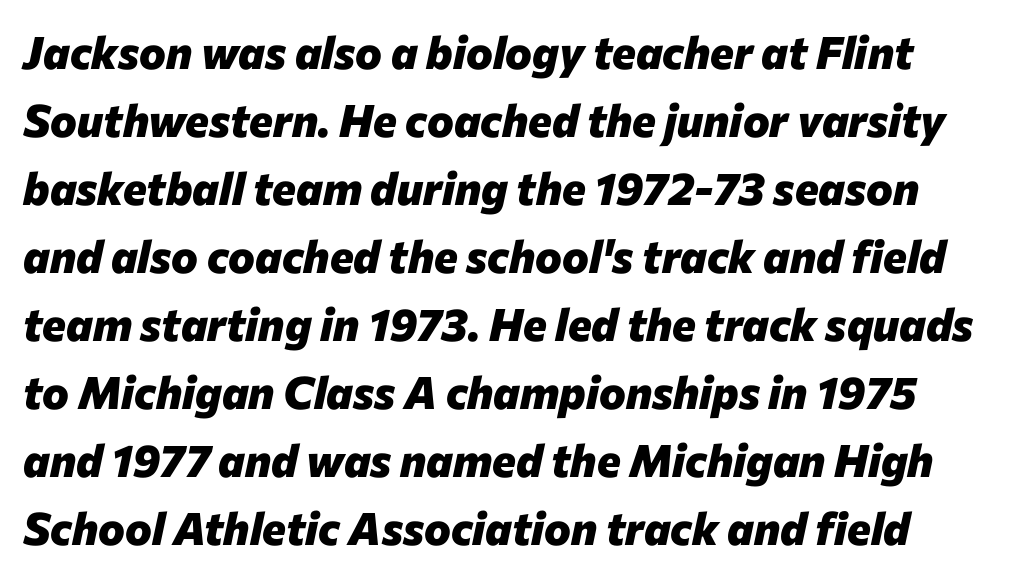
The letterforms sit shoulder to shoulder at normal distance. These lines are rendered in a variable-pitch font. Vertical spacing — default. Heft: maximum for text — a bold.
